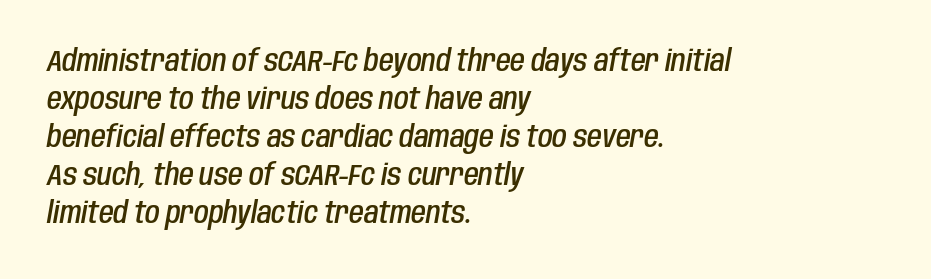
The image shows 30 px semibold, condensed type, italic (leaning right); set left-aligned, normal line spacing (1.27x), normal letter spacing, not underlined; low stroke contrast and a large x-height.
